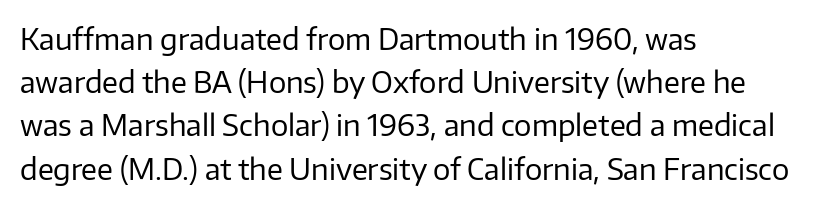
{"serif": "no", "italic": "no", "bold": "no", "weight": "regular", "width": "normal", "stroke_contrast": "low", "x_height": "medium", "monospaced": "no", "underline": "no", "align": "left", "line_spacing": "normal", "line_spacing_ratio": 1.49, "letter_spacing": "normal", "letter_spacing_em": 0.0, "glyph_px": 29}
